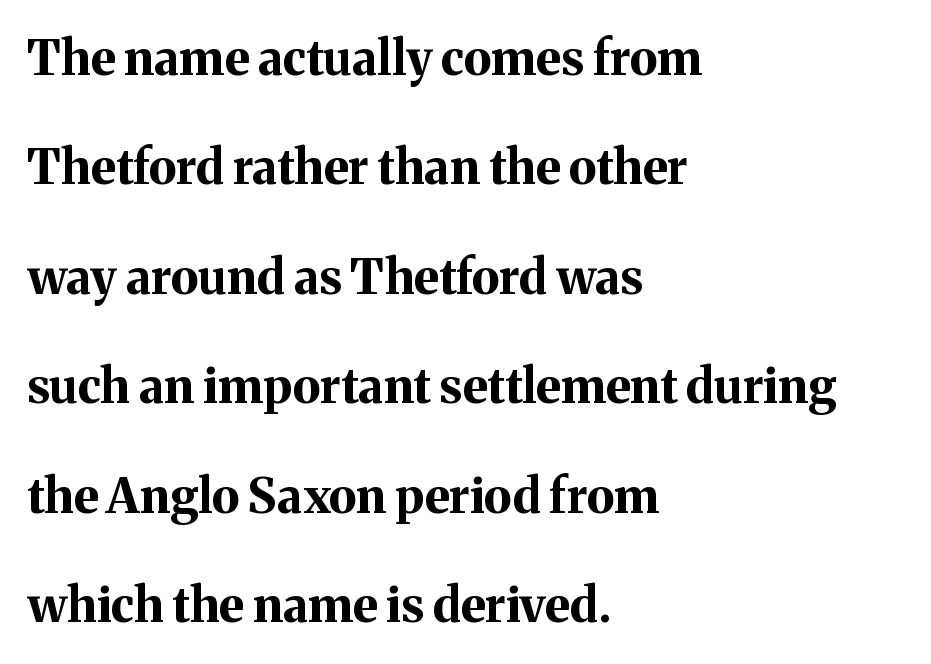
You could not count columns in this text — the font is proportionally spaced. The font is running at its bold setting. Characters follow at the spacing the type designer built in. Each letter's strokes conclude with small projecting serifs.
